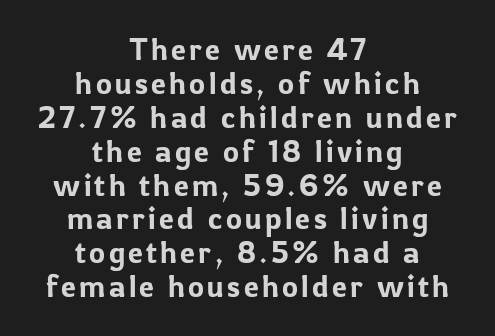
The image shows 30 px sans-serif type, upright; set centered, tight line spacing (1.13x), not underlined; low stroke contrast and a medium x-height.
